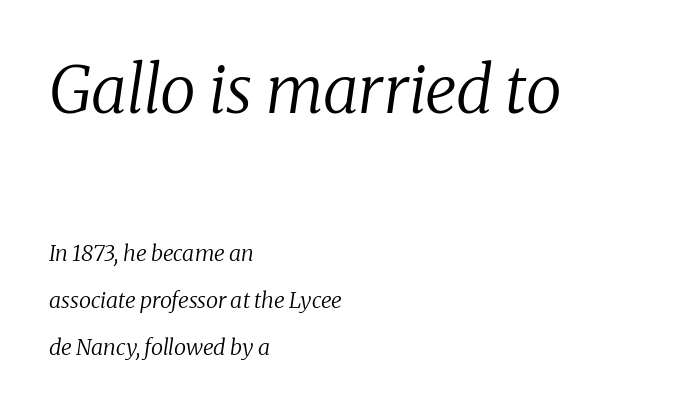
{"serif": "yes", "italic": "yes", "lean": "right", "slant_degrees": 8, "bold": "no", "weight": "regular", "width": "normal", "stroke_contrast": "low", "x_height": "medium", "monospaced": "no", "underline": "no", "align": "left", "line_spacing": "loose", "line_spacing_ratio": 2.13, "letter_spacing": "normal", "letter_spacing_em": 0.0, "larger_block": "first", "size_ratio": 2.95, "glyph_px": 65}
